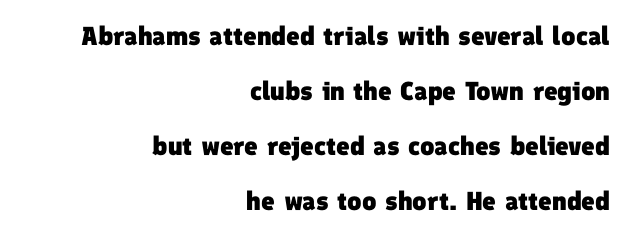
The image shows 26 px bold type; set right-aligned, loose line spacing (2.12x), normal letter spacing, not underlined.
